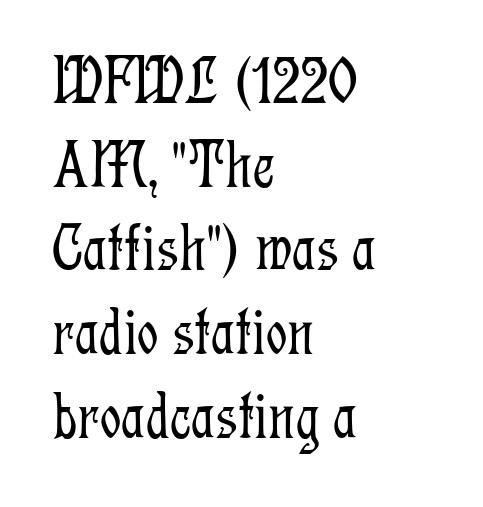
{"serif": "yes", "italic": "no", "bold": "no", "weight": "light", "width": "condensed", "stroke_contrast": "low", "x_height": "medium", "monospaced": "no", "underline": "no", "align": "left", "line_spacing": "normal", "line_spacing_ratio": 1.25, "letter_spacing": "normal", "letter_spacing_em": 0.0, "glyph_px": 67}
